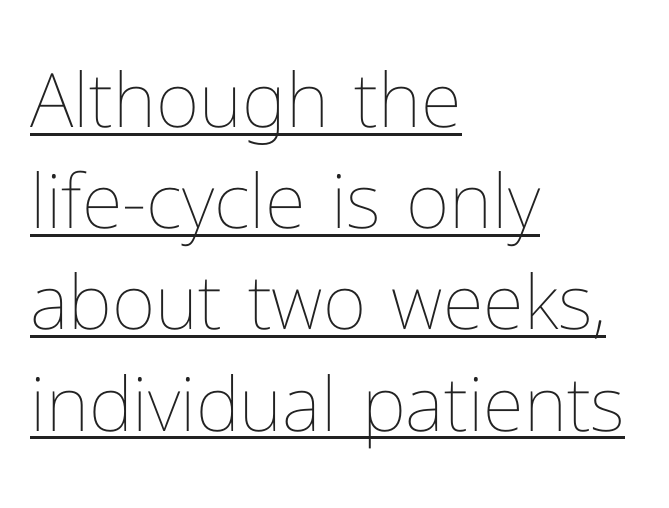
Q: Is the text bold? A: No.
Q: Is the text italic (slanted)? A: No, it is upright.
Q: Is the text underlined? A: Yes.
Q: How is the paragraph aligned? A: Left-aligned.
Q: Is the spacing between letters normal or unusually wide? A: Normal.
Q: Is the spacing between lines tight, normal or loose? A: Normal.
Q: Width (condensed, normal, or wide)? A: Normal.
Q: Stroke contrast? A: Low.
Q: x-height? A: Medium.
Q: Monospaced? A: No.
